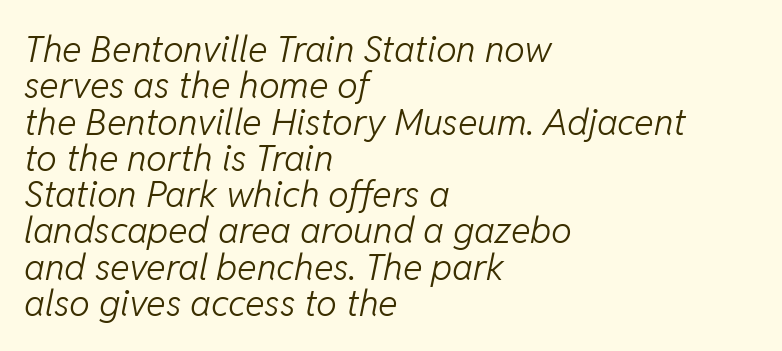
Q: Is the text bold? A: No.
Q: Is the text italic (slanted)? A: Yes, it leans right by about 11 degrees.
Q: Is the text underlined? A: No.
Q: How is the paragraph aligned? A: Left-aligned.
Q: Is the spacing between letters normal or unusually wide? A: Normal.
Q: Is the spacing between lines tight, normal or loose? A: Tight.
Q: Width (condensed, normal, or wide)? A: Normal.
Q: Stroke contrast? A: Low.
Q: x-height? A: Medium.
Q: Monospaced? A: No.
